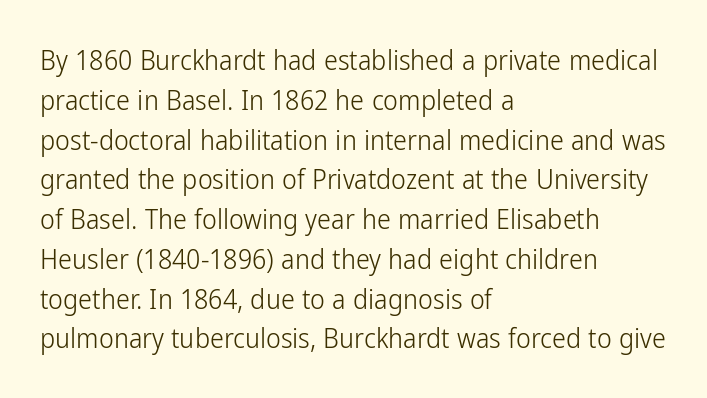
Beneath every word, the page is bare. No heavy texture on the line: the type isn't bold. Quick note: interline space is typical. Letterform terminals end flat and unadorned throughout the passage. Varying glyph widths throughout — classic text-font behaviour. Vertical strokes here are truly vertical.
